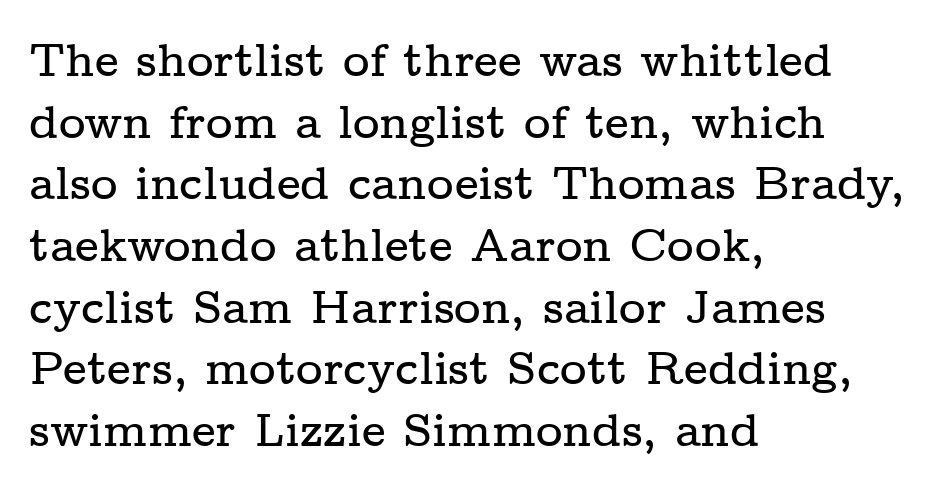
The image shows 46 px wide serif type, upright; set left-aligned, normal line spacing (1.34x), normal letter spacing, not underlined; low stroke contrast and a medium x-height.
